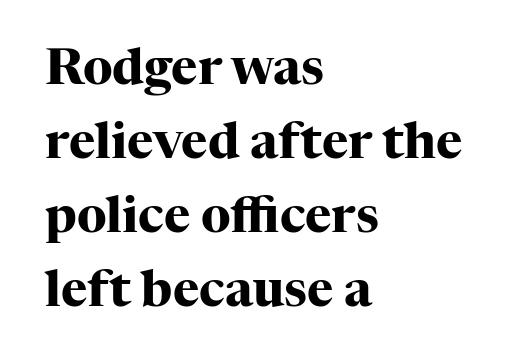
{"serif": "yes", "italic": "no", "bold": "yes", "weight": "heavy", "width": "normal", "stroke_contrast": "high", "x_height": "medium", "monospaced": "no", "underline": "no", "align": "left", "line_spacing": "normal", "line_spacing_ratio": 1.48, "letter_spacing": "normal", "letter_spacing_em": 0.0, "glyph_px": 50}
